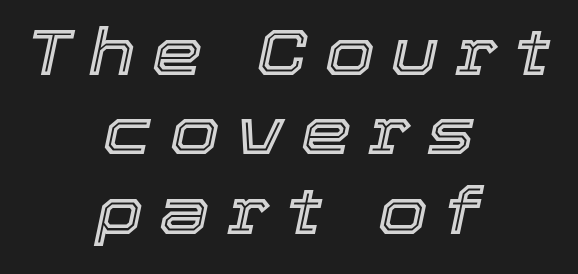
{"italic": "yes", "lean": "right", "slant_degrees": 12, "width": "normal", "x_height": "medium", "monospaced": "no", "underline": "no", "align": "center", "line_spacing_ratio": 1.24, "letter_spacing": "wide", "letter_spacing_em": 0.26, "glyph_px": 64}
